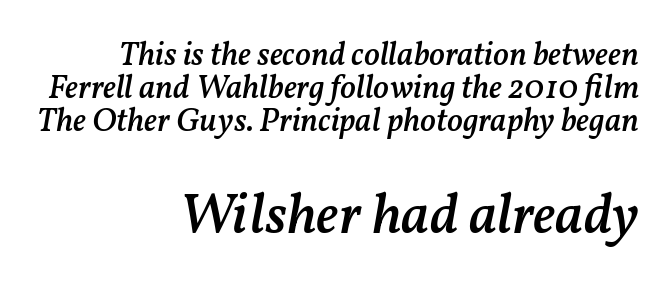
The image shows 57 px semibold type, italic (leaning right); set right-aligned, tight line spacing (1.0x), normal letter spacing, not underlined; the second (bottom) block is 1.73x larger; medium stroke contrast and a medium x-height.
